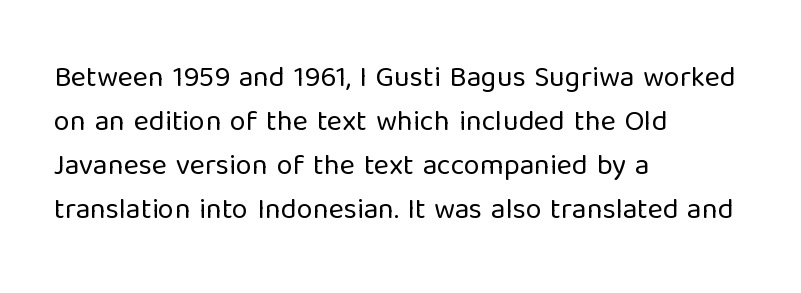
Q: Is the text bold? A: No.
Q: Is the text italic (slanted)? A: No, it is upright.
Q: Is the typeface a serif or a sans-serif typeface? A: Sans-serif.
Q: Is the text underlined? A: No.
Q: How is the paragraph aligned? A: Left-aligned.
Q: Is the spacing between letters normal or unusually wide? A: Normal.
Q: Is the spacing between lines tight, normal or loose? A: Normal.
Q: Width (condensed, normal, or wide)? A: Normal.
Q: Stroke contrast? A: Low.
Q: x-height? A: Medium.
Q: Monospaced? A: No.
